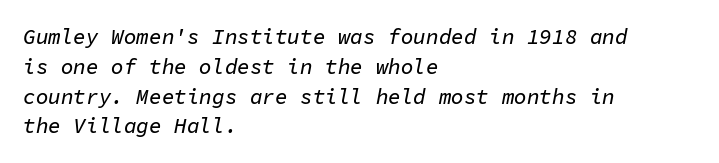
{"italic": "yes", "lean": "right", "slant_degrees": 11, "underline": "no", "align": "left", "line_spacing": "normal", "line_spacing_ratio": 1.42, "letter_spacing": "normal", "letter_spacing_em": 0.0, "glyph_px": 21}
